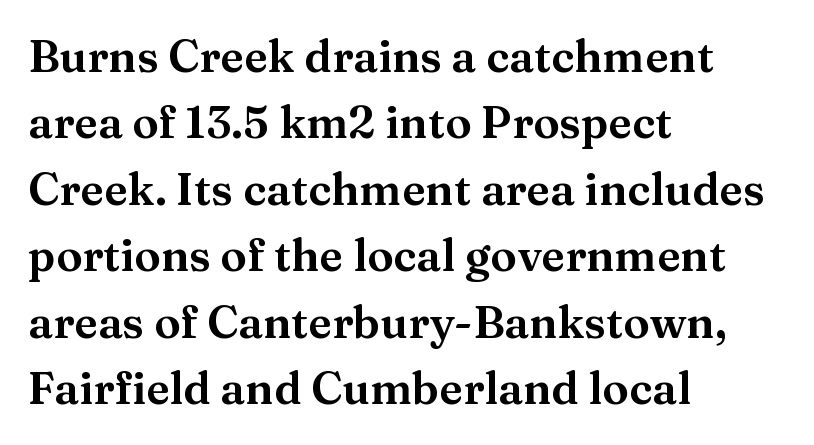
Q: Is the text italic (slanted)? A: No, it is upright.
Q: Is the typeface a serif or a sans-serif typeface? A: Serif.
Q: Is the text underlined? A: No.
Q: How is the paragraph aligned? A: Left-aligned.
Q: Is the spacing between letters normal or unusually wide? A: Normal.
Q: Is the spacing between lines tight, normal or loose? A: Normal.
Q: Width (condensed, normal, or wide)? A: Wide.
Q: Stroke contrast? A: Medium.
Q: x-height? A: Medium.
Q: Monospaced? A: No.
